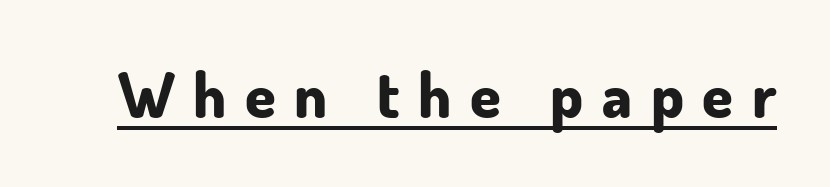
The image shows 62 px bold sans-serif type, upright; set unusually wide letter spacing (+0.3 em), underlined; low stroke contrast and a small x-height.
